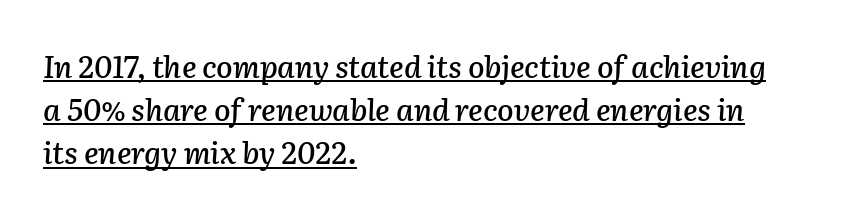
{"italic": "yes", "lean": "right", "slant_degrees": 2, "width": "normal", "stroke_contrast": "low", "x_height": "medium", "monospaced": "no", "underline": "yes", "align": "left", "line_spacing": "normal", "line_spacing_ratio": 1.44, "letter_spacing": "normal", "letter_spacing_em": 0.0, "glyph_px": 30}
